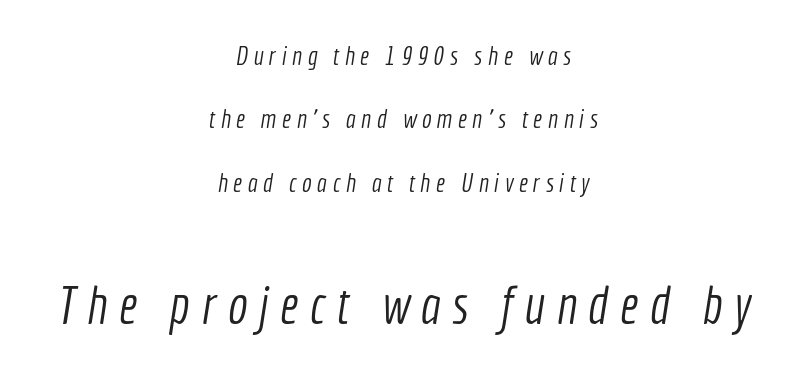
The image shows 53 px light, condensed sans-serif type; set centered, loose line spacing (2.44x), unusually wide letter spacing (+0.21 em), not underlined; the second (bottom) block is 2.04x larger; a medium x-height.
